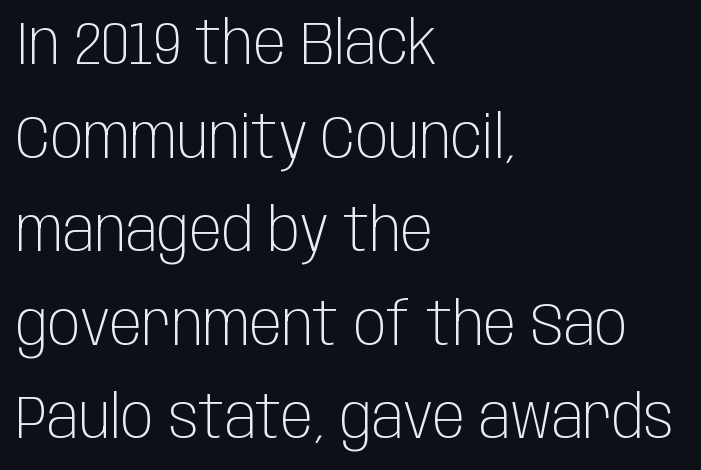
The image shows 60 px light, condensed sans-serif type, upright; set left-aligned, normal line spacing (1.56x), normal letter spacing, not underlined; low stroke contrast and a large x-height.
